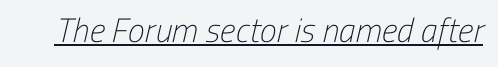
This rendering leaves character spacing at its baseline value. The rendering uses natural spacing where letterforms have individual widths. Notice how a bar underscores the lettering throughout. Is the type heavy? It reads as light-to-regular instead.
